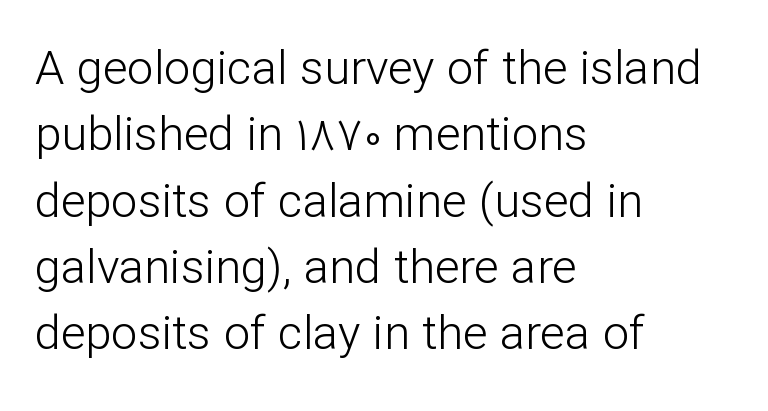
{"serif": "no", "italic": "no", "bold": "no", "weight": "light", "width": "normal", "stroke_contrast": "low", "x_height": "medium", "monospaced": "no", "underline": "no", "align": "left", "line_spacing": "normal", "line_spacing_ratio": 1.41, "letter_spacing": "normal", "letter_spacing_em": 0.0, "glyph_px": 47}
